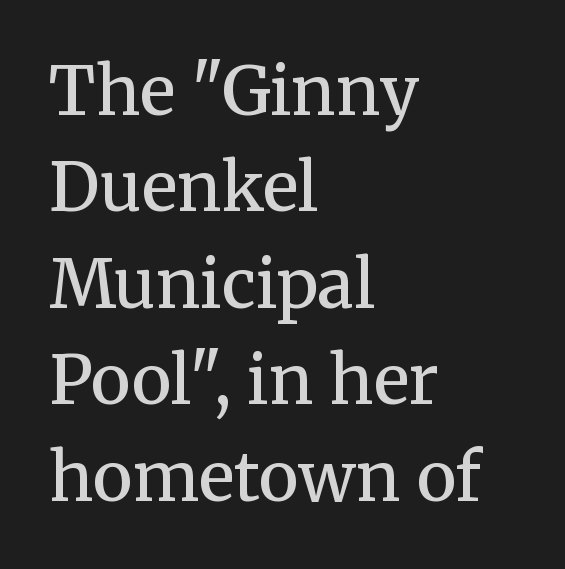
Look at the tracking — it's just the regular setting, nothing added. I'd call this a serif setting — the letters wear small feet. Heft: intermediate — a semibold. Layout note: lines flush left. Character widths vary here, with narrow letters taking less room than wide ones. Vertically, the passage feels balanced, rows spaced as you'd expect.
